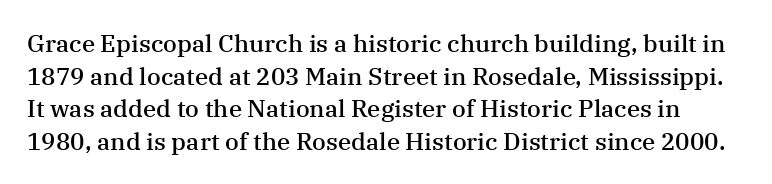
{"italic": "no", "bold": "semi", "underline": "no", "line_spacing": "normal", "line_spacing_ratio": 1.36, "letter_spacing": "normal", "letter_spacing_em": 0.0, "glyph_px": 24}
